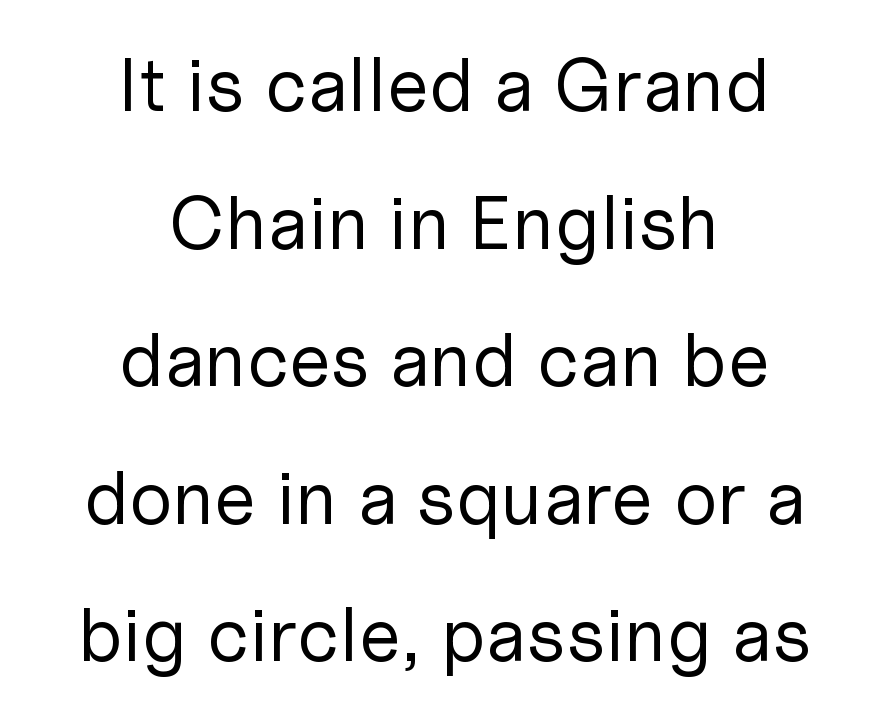
{"serif": "no", "italic": "no", "bold": "no", "weight": "regular", "width": "normal", "stroke_contrast": "low", "x_height": "medium", "monospaced": "no", "underline": "no", "align": "center", "line_spacing_ratio": 1.81, "letter_spacing": "normal", "letter_spacing_em": 0.0, "glyph_px": 76}
